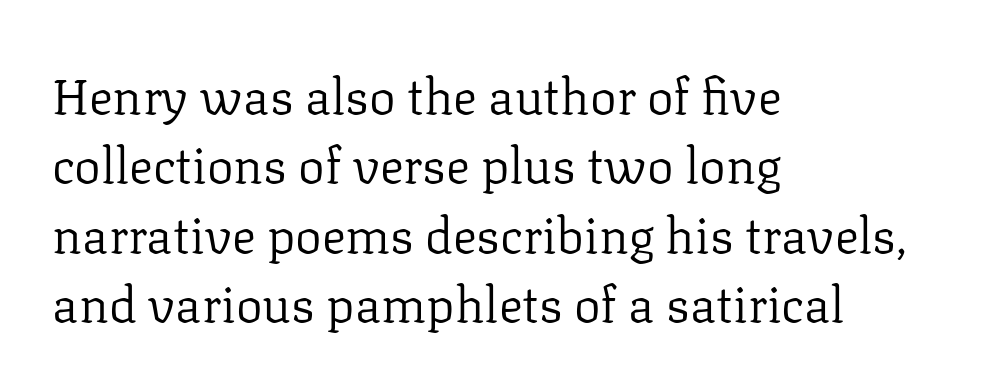
{"serif": "yes", "italic": "no", "bold": "no", "weight": "regular", "width": "normal", "stroke_contrast": "low", "x_height": "medium", "monospaced": "no", "underline": "no", "align": "left", "line_spacing": "normal", "line_spacing_ratio": 1.39, "letter_spacing": "normal", "letter_spacing_em": 0.0, "glyph_px": 50}
